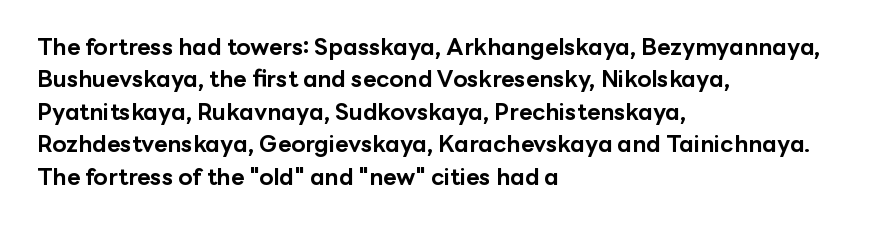
Q: Is the text bold? A: Yes.
Q: Is the text italic (slanted)? A: No, it is upright.
Q: Is the text underlined? A: No.
Q: How is the paragraph aligned? A: Left-aligned.
Q: Is the spacing between letters normal or unusually wide? A: Normal.
Q: Is the spacing between lines tight, normal or loose? A: Normal.
